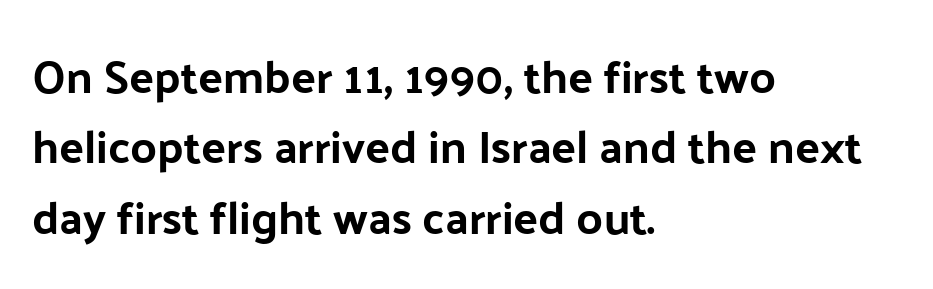
What stands out about the letter spacing? Nothing — it is the standard amount. Notice how thick the strokes are: this is what a full bold looks like. Designer's note — italics off, roman on. Each row of text sits above clean, open space.
